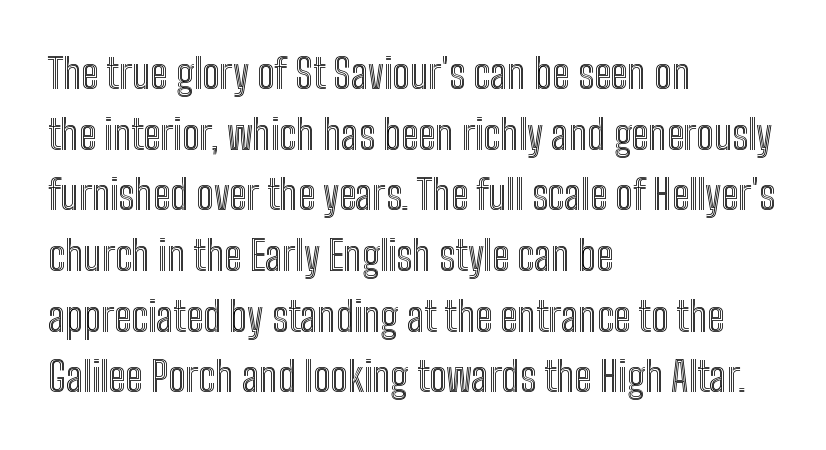
{"italic": "no", "width": "condensed", "x_height": "medium", "monospaced": "no", "underline": "no", "align": "left", "line_spacing": "normal", "line_spacing_ratio": 1.48, "letter_spacing": "normal", "letter_spacing_em": 0.0, "glyph_px": 41}
